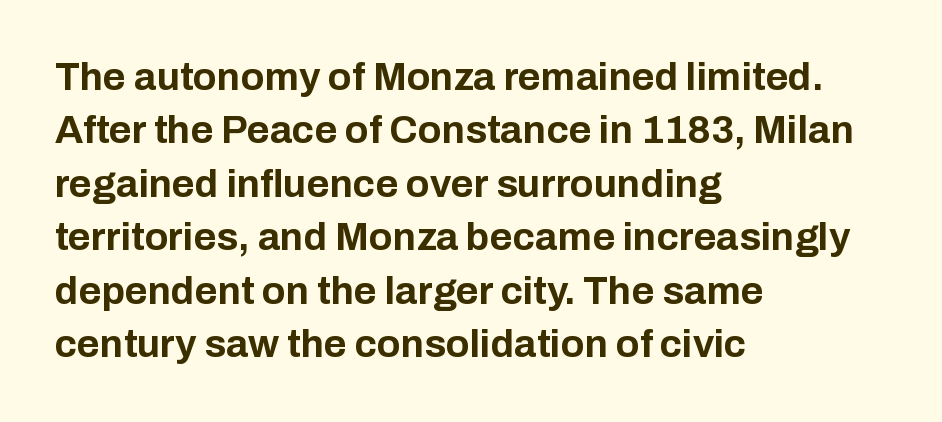
{"serif": "no", "italic": "no", "bold": "yes", "weight": "bold", "width": "normal", "stroke_contrast": "low", "x_height": "medium", "monospaced": "no", "underline": "no", "align": "left", "line_spacing": "normal", "line_spacing_ratio": 1.37, "letter_spacing": "normal", "letter_spacing_em": 0.0, "glyph_px": 39}
